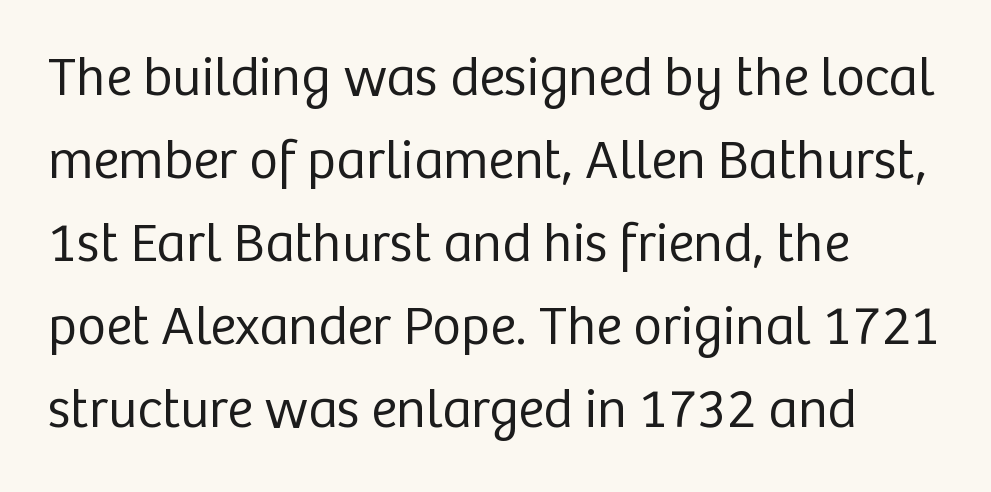
The image shows 55 px regular-weight sans-serif type, upright; set left-aligned, normal line spacing (1.51x), normal letter spacing, not underlined; low stroke contrast and a medium x-height.
